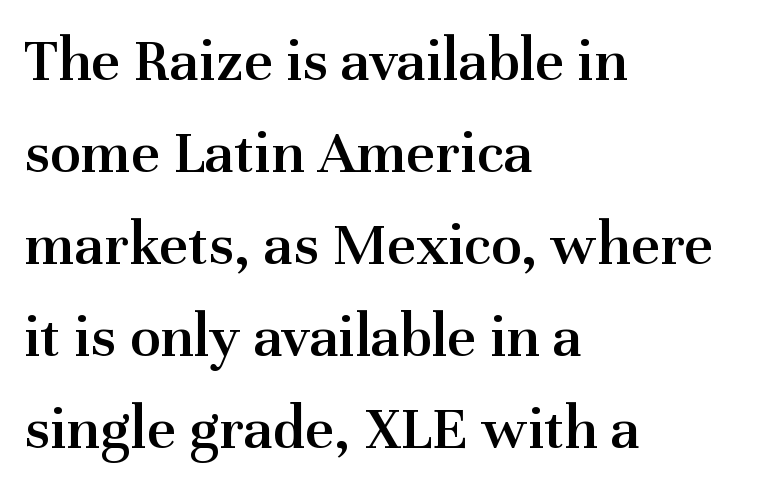
Q: Is the text bold? A: Semi-bold.
Q: Is the text italic (slanted)? A: No, it is upright.
Q: Is the typeface a serif or a sans-serif typeface? A: Serif.
Q: Is the text underlined? A: No.
Q: How is the paragraph aligned? A: Left-aligned.
Q: Is the spacing between letters normal or unusually wide? A: Normal.
Q: Is the spacing between lines tight, normal or loose? A: Normal.
Q: Width (condensed, normal, or wide)? A: Normal.
Q: Stroke contrast? A: Medium.
Q: x-height? A: Medium.
Q: Monospaced? A: No.
